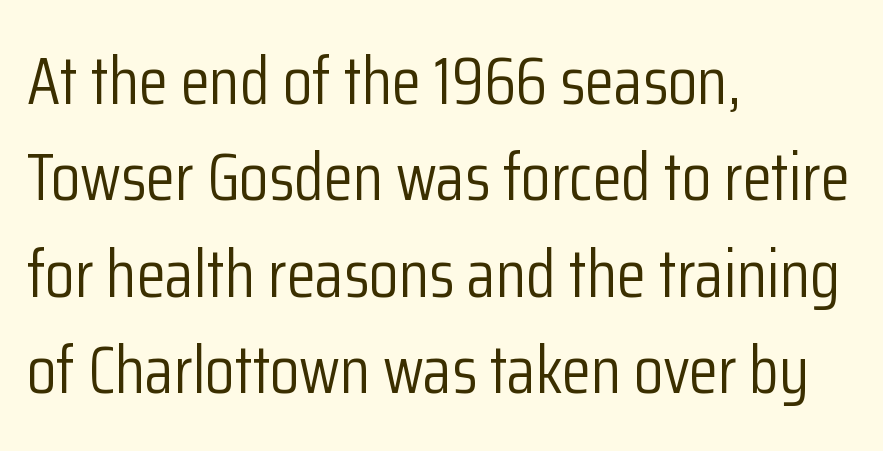
Q: Is the text bold? A: No.
Q: Is the text italic (slanted)? A: No, it is upright.
Q: Is the typeface a serif or a sans-serif typeface? A: Sans-serif.
Q: Is the text underlined? A: No.
Q: How is the paragraph aligned? A: Left-aligned.
Q: Is the spacing between letters normal or unusually wide? A: Normal.
Q: Is the spacing between lines tight, normal or loose? A: Normal.
Q: Width (condensed, normal, or wide)? A: Condensed.
Q: Stroke contrast? A: Low.
Q: x-height? A: Medium.
Q: Monospaced? A: No.
